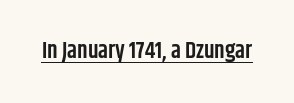
The image shows 23 px text type, upright; set normal letter spacing, underlined.
